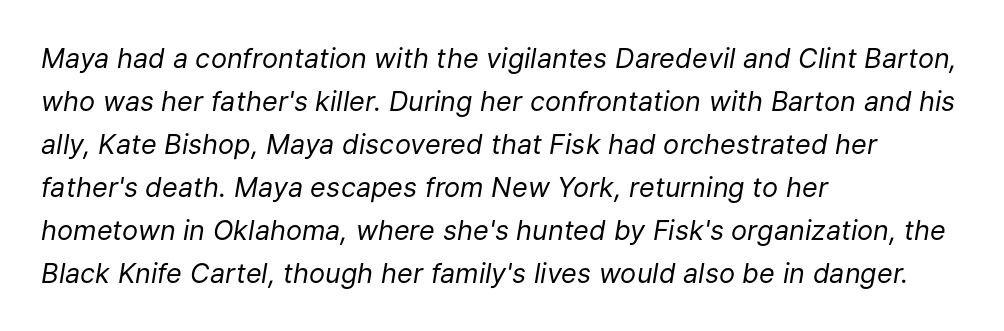
Descenders are the only things crossing below the line. Caption: face not bold, strokes unweighted. Reading down the block, your eye returns to a fixed left position each line. Observe the lean: these are italic letterforms. Evenly set lines give the paragraph a standard silhouette.
